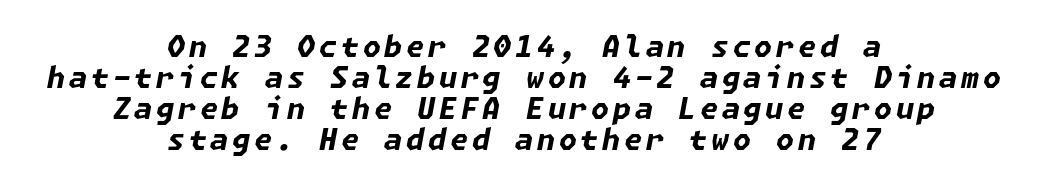
{"italic": "yes", "lean": "right", "slant_degrees": 11, "bold": "yes", "weight": "bold", "width": "normal", "stroke_contrast": "low", "x_height": "medium", "underline": "no", "align": "center", "line_spacing": "tight", "line_spacing_ratio": 1.07, "glyph_px": 29}
